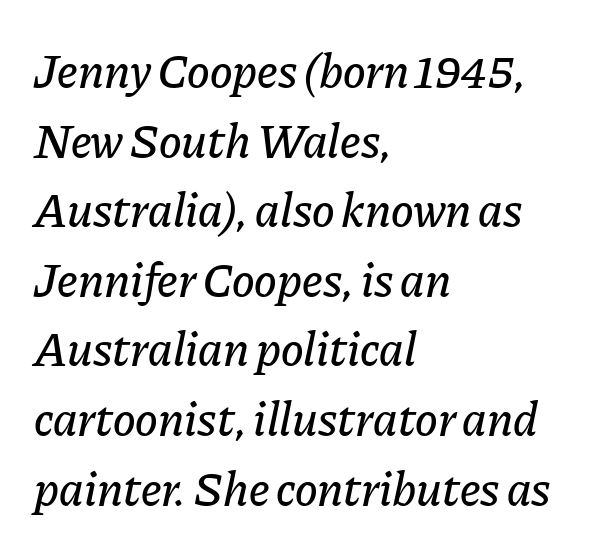
Q: Is the text italic (slanted)? A: Yes, it leans right by about 11 degrees.
Q: Is the text underlined? A: No.
Q: How is the paragraph aligned? A: Left-aligned.
Q: Is the spacing between letters normal or unusually wide? A: Normal.
Q: Is the spacing between lines tight, normal or loose? A: Normal.
Q: Width (condensed, normal, or wide)? A: Normal.
Q: Stroke contrast? A: Low.
Q: x-height? A: Medium.
Q: Monospaced? A: No.
